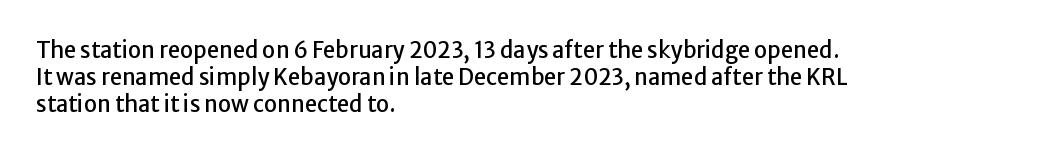
The image shows 22 px text type, upright; set left-aligned, line spacing 1.22x, normal letter spacing, not underlined.
